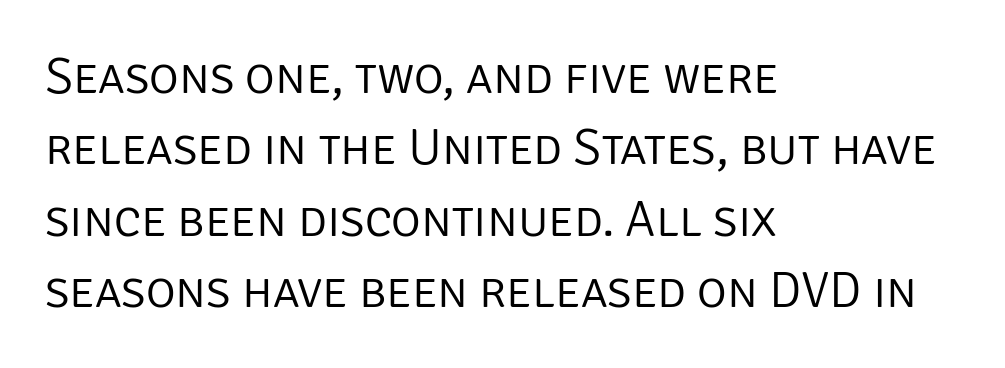
{"serif": "no", "italic": "no", "bold": "no", "weight": "light", "width": "normal", "stroke_contrast": "low", "x_height": "large", "monospaced": "no", "underline": "no", "align": "left", "line_spacing": "normal", "line_spacing_ratio": 1.4, "letter_spacing": "normal", "letter_spacing_em": 0.0, "glyph_px": 51}
